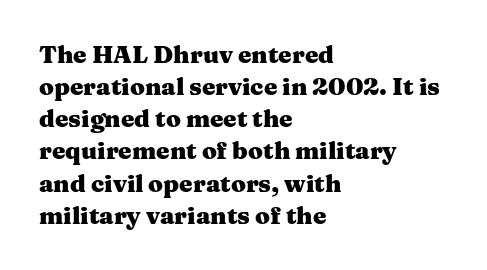
{"italic": "no", "bold": "yes", "underline": "no", "align": "left", "line_spacing": "normal", "line_spacing_ratio": 1.34, "letter_spacing": "normal", "letter_spacing_em": 0.0, "glyph_px": 24}
